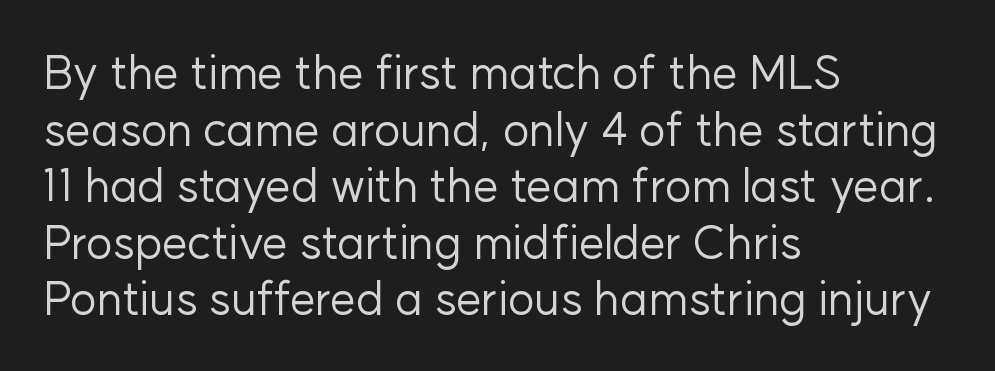
No extra ink here — the face is not bold. Layout note: lines flush left. This is sans-serif lettering, the kind often seen on screens and signage. Here the glyphs are tracked normally, forming tight word shapes. The specimen reads as upright at a glance.
